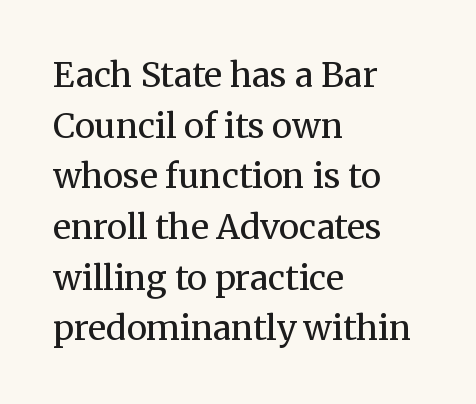
The type sits square on the baseline with zero lean. The strip under each line holds only bare page. The letterforms sit at book weight or below. Is there much room between lines? A standard amount, neither cramped nor airy. Letter spacing: default. Here the designer chose a conventional face with non-uniform glyph widths.
